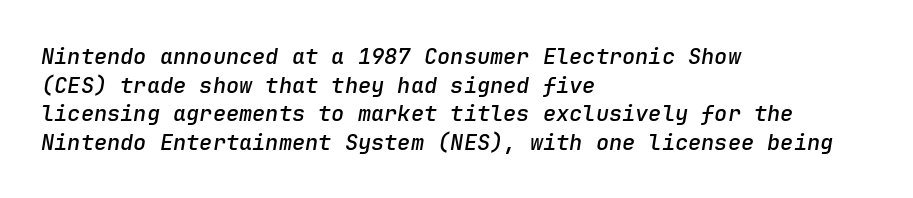
Q: Is the text bold? A: Semi-bold.
Q: Is the text italic (slanted)? A: Yes, it leans right by about 9 degrees.
Q: Is the text underlined? A: No.
Q: How is the paragraph aligned? A: Left-aligned.
Q: Is the spacing between letters normal or unusually wide? A: Normal.
Q: Is the spacing between lines tight, normal or loose? A: Normal.
